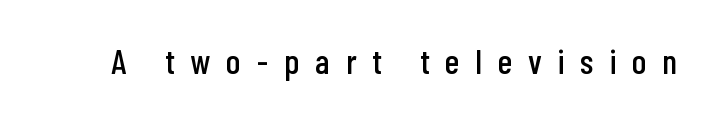
{"serif": "no", "italic": "no", "width": "condensed", "stroke_contrast": "low", "x_height": "medium", "monospaced": "no", "underline": "no", "letter_spacing": "wide", "letter_spacing_em": 0.46, "glyph_px": 35}
